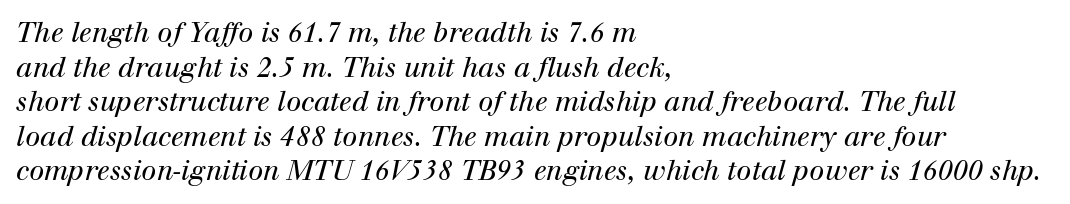
The image shows 27 px text type, italic (leaning right); set left-aligned, normal line spacing (1.28x), normal letter spacing, not underlined.
